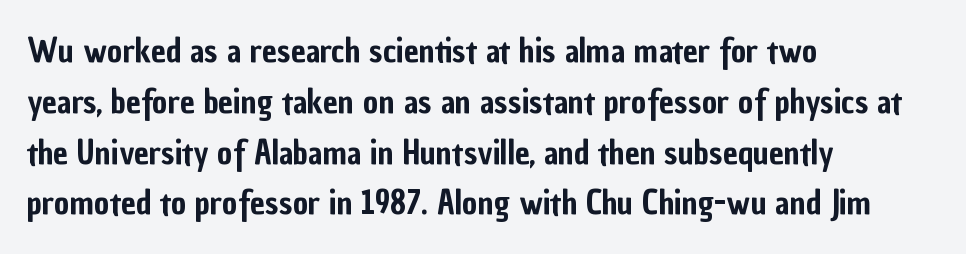
The image shows 33 px condensed sans-serif type, upright; set left-aligned, normal line spacing (1.54x), normal letter spacing, not underlined; low stroke contrast and a medium x-height.
